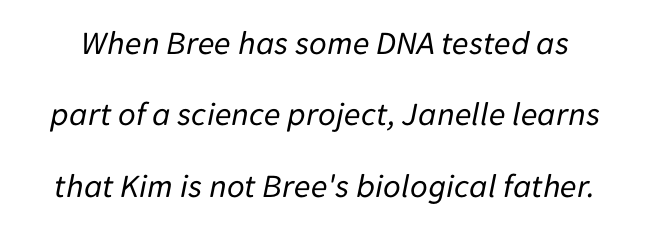
Unmarked baselines from the first word to the last. Quick note: italic. Leading: increased. The passage shown is not bold in any degree.
